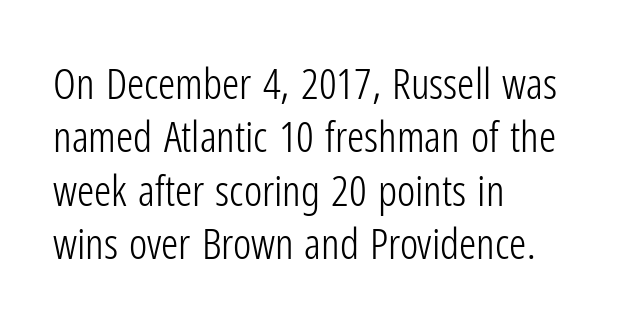
{"serif": "no", "italic": "no", "bold": "no", "weight": "light", "width": "condensed", "stroke_contrast": "low", "x_height": "medium", "monospaced": "no", "underline": "no", "align": "left", "line_spacing_ratio": 1.24, "letter_spacing": "normal", "letter_spacing_em": 0.0, "glyph_px": 43}
